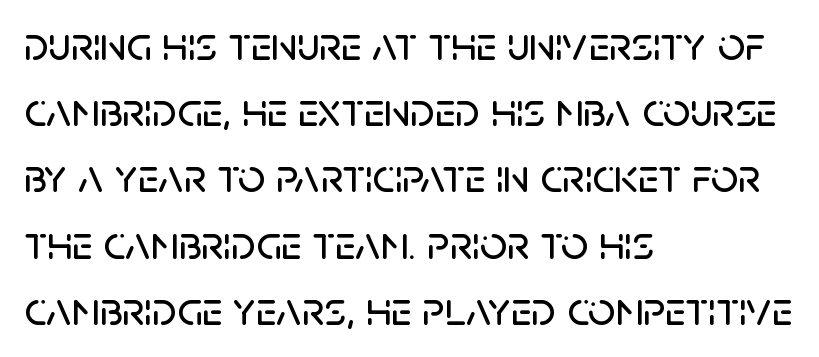
The image shows 48 px sans-serif type, upright; set left-aligned, normal line spacing (1.38x), normal letter spacing, not underlined; low stroke contrast and a large x-height.
